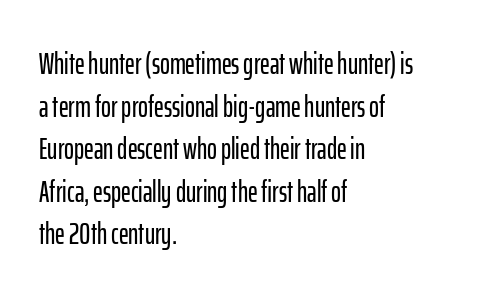
{"serif": "no", "italic": "no", "width": "condensed", "stroke_contrast": "low", "x_height": "medium", "monospaced": "no", "underline": "no", "align": "left", "line_spacing": "normal", "line_spacing_ratio": 1.42, "letter_spacing": "normal", "letter_spacing_em": 0.0, "glyph_px": 30}
